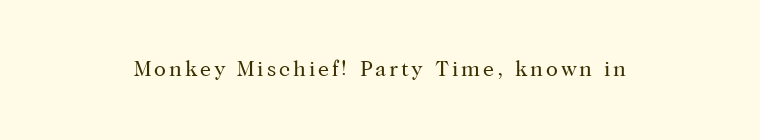
The specimen reads as upright at a glance. The face looks like a standard text weight, possibly lighter. Nobody drew a line under any word here.
